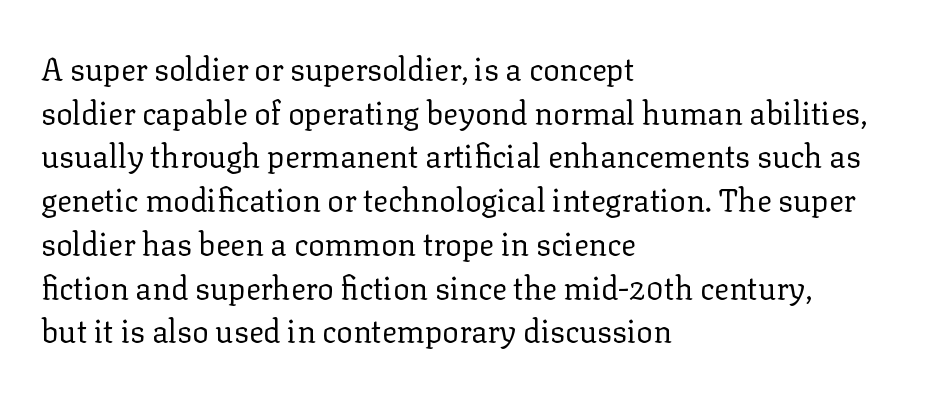
The image shows 31 px regular-weight serif type, upright; set left-aligned, normal line spacing (1.41x), normal letter spacing, not underlined; low stroke contrast and a medium x-height.
